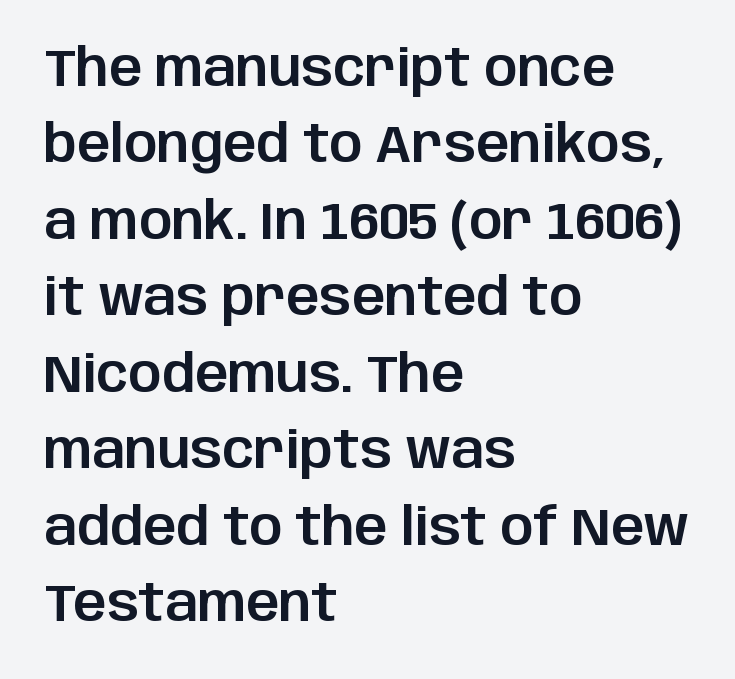
The lettering stays uniformly vertical, giving the passage a roman look. The designer left line spacing at the default. The passage shown is typed in a proportional face where columns would drift. Short note: letters normally spaced. Horizontally, the lines are justified to the leading edge only.
